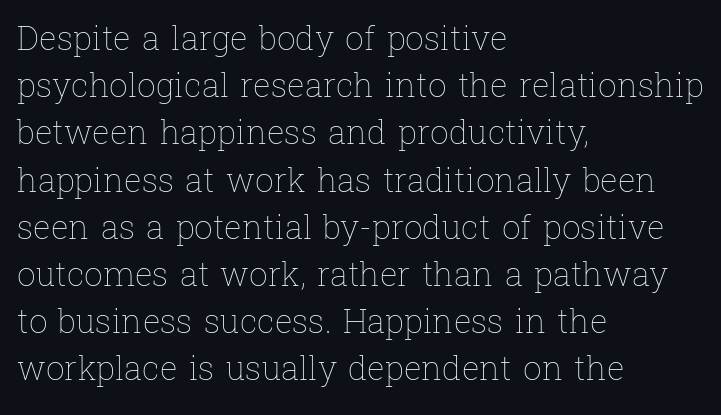
Here the designer chose a conventional face with non-uniform glyph widths. Horizontal bands of white between lines are of average thickness. Characters remain perfectly vertical along every line. No extra tracking has been applied to these lines. This sample is left-justified, so line endings fall wherever the words run out.
